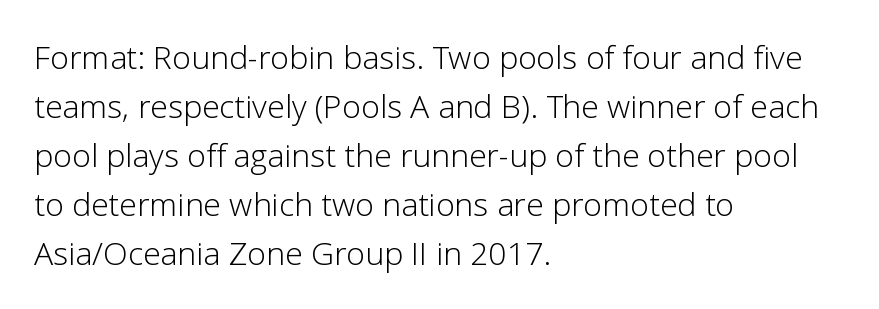
The image shows 32 px light sans-serif type, upright; set left-aligned, normal line spacing (1.53x), normal letter spacing, not underlined; low stroke contrast and a medium x-height.
